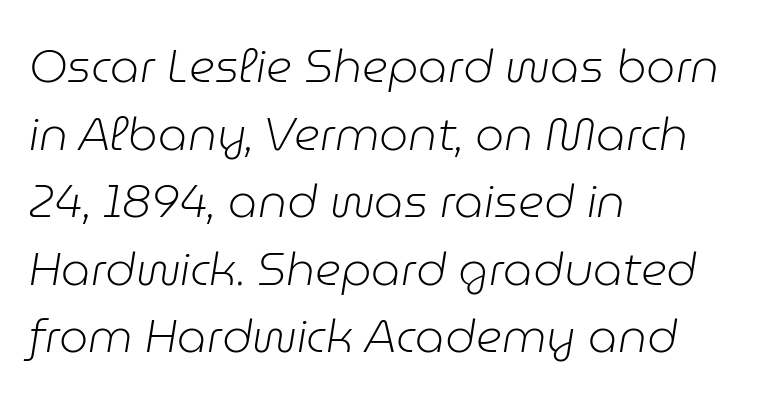
Q: Is the text bold? A: No.
Q: Is the text italic (slanted)? A: Yes, it leans right by about 9 degrees.
Q: Is the text underlined? A: No.
Q: How is the paragraph aligned? A: Left-aligned.
Q: Is the spacing between letters normal or unusually wide? A: Normal.
Q: Is the spacing between lines tight, normal or loose? A: Normal.
Q: Width (condensed, normal, or wide)? A: Normal.
Q: Stroke contrast? A: Low.
Q: x-height? A: Medium.
Q: Monospaced? A: No.
